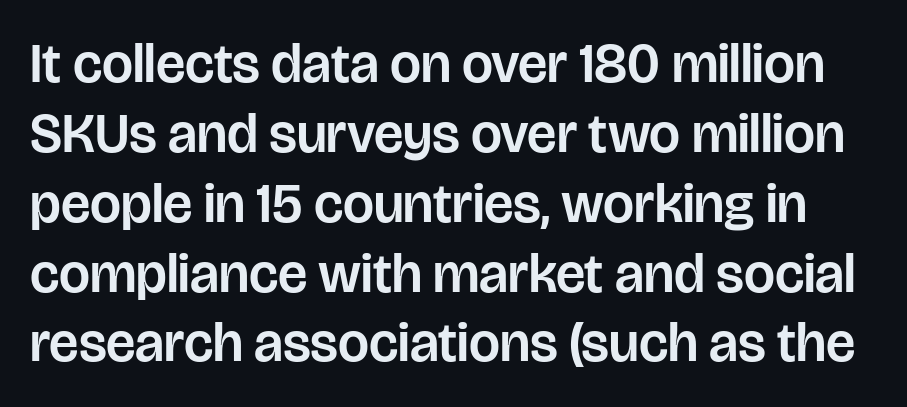
Q: Is the text italic (slanted)? A: No, it is upright.
Q: Is the typeface a serif or a sans-serif typeface? A: Sans-serif.
Q: Is the text underlined? A: No.
Q: Is the spacing between letters normal or unusually wide? A: Normal.
Q: Is the spacing between lines tight, normal or loose? A: Normal.
Q: Width (condensed, normal, or wide)? A: Normal.
Q: Stroke contrast? A: Low.
Q: x-height? A: Large.
Q: Monospaced? A: No.
